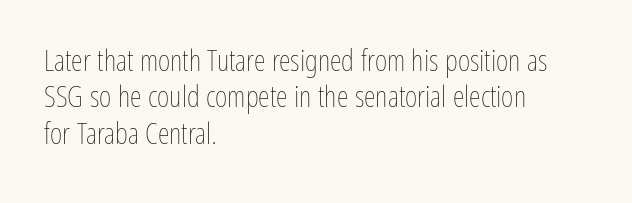
The image shows 30 px thin, condensed type, upright; set left-aligned, line spacing 1.21x, normal letter spacing, not underlined; low stroke contrast and a medium x-height.
